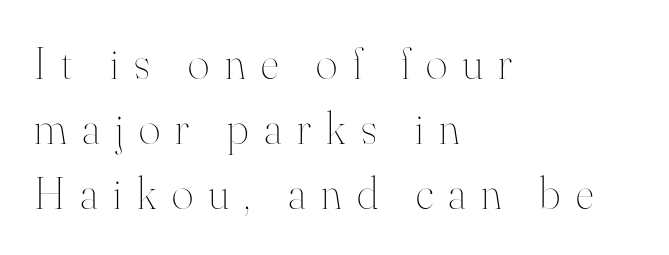
A bare baseline throughout the passage. Counters stay open thanks to moderate or lighter strokes. The gaps between neighbouring characters are conspicuously large. Is there any slant? The stems are plumb. Varying glyph widths throughout — classic text-font behaviour. Regarding leading, the lines here are spaced in the standard way.
